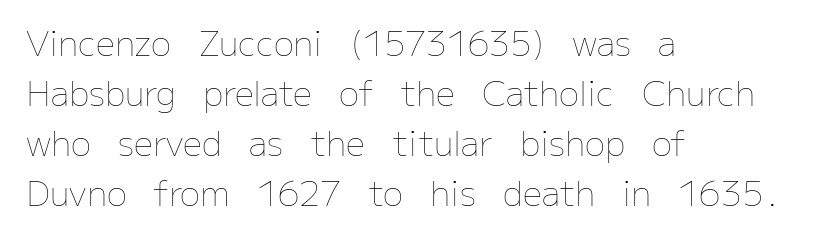
The image shows 34 px thin type, upright; set left-aligned, normal line spacing (1.47x), normal letter spacing, not underlined; low stroke contrast and a medium x-height.
